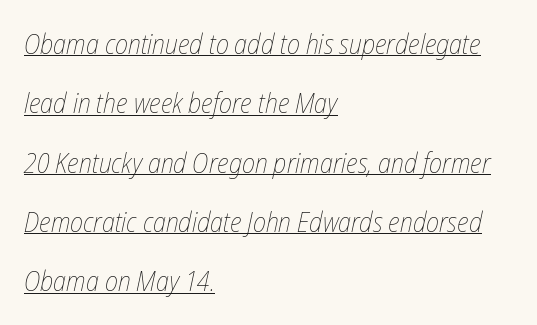
Q: Is the text bold? A: No.
Q: Is the text italic (slanted)? A: Yes, it leans right by about 12 degrees.
Q: Is the text underlined? A: Yes.
Q: How is the paragraph aligned? A: Left-aligned.
Q: Is the spacing between letters normal or unusually wide? A: Normal.
Q: Is the spacing between lines tight, normal or loose? A: Loose.
Q: Width (condensed, normal, or wide)? A: Condensed.
Q: Stroke contrast? A: Low.
Q: x-height? A: Medium.
Q: Monospaced? A: No.
